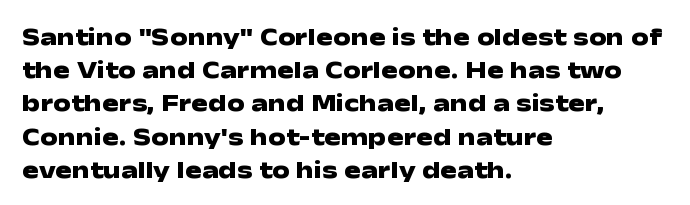
{"italic": "no", "bold": "yes", "underline": "no", "align": "left", "line_spacing": "normal", "line_spacing_ratio": 1.33, "letter_spacing": "normal", "letter_spacing_em": 0.0, "glyph_px": 25}
